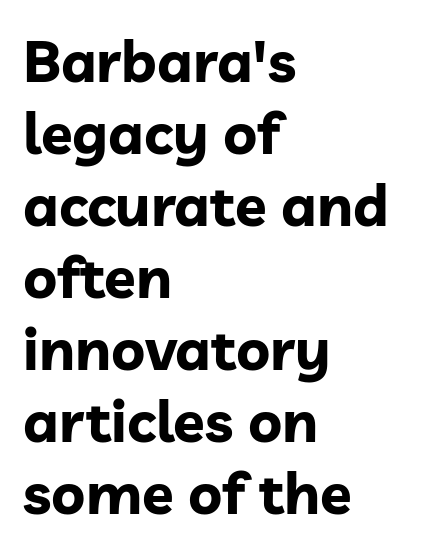
Q: Is the text bold? A: Yes.
Q: Is the text italic (slanted)? A: No, it is upright.
Q: Is the typeface a serif or a sans-serif typeface? A: Sans-serif.
Q: Is the text underlined? A: No.
Q: How is the paragraph aligned? A: Left-aligned.
Q: Is the spacing between letters normal or unusually wide? A: Normal.
Q: Width (condensed, normal, or wide)? A: Normal.
Q: Stroke contrast? A: Low.
Q: x-height? A: Medium.
Q: Monospaced? A: No.
